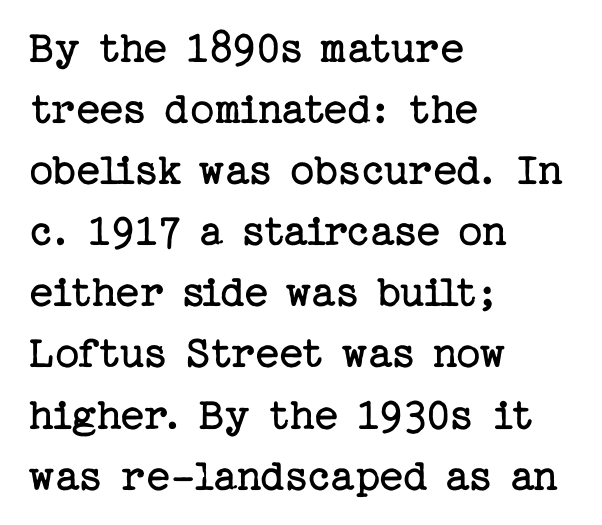
Counters stay open thanks to moderate or lighter strokes. Quick note: interline space is typical. Typographically, this falls in the serif category. In terms of letterspacing, this is plain default setting.
